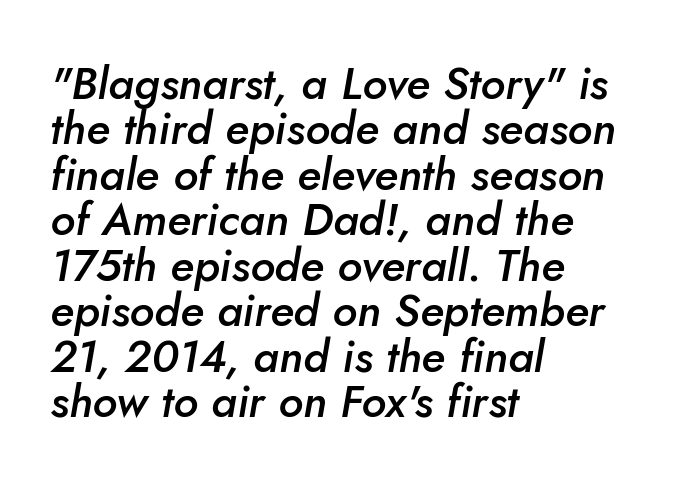
A student would call this left alignment; a typographer would say flush left, rag right. Look at the tracking — it's just the regular setting, nothing added. The axis of the letterforms is tilted away from vertical. You could not count columns in this text — the font is proportionally spaced.
